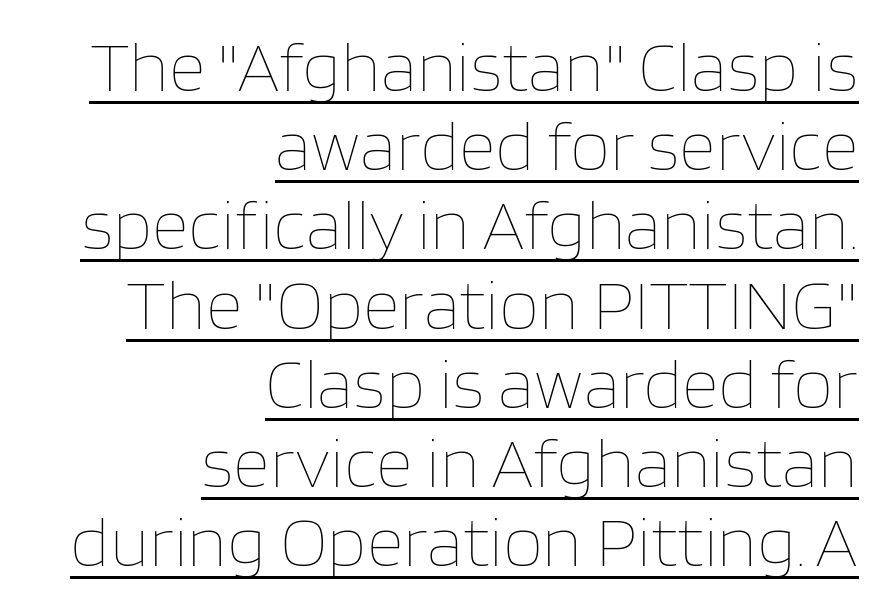
These lines are rendered in a variable-pitch font. You can see a thin bar hugging the bottom of the glyphs. You can tell it's not italic because the verticals are truly vertical. Very little white space separates one row of letters from the next. Which margin do the lines hug? The right one — the left edge is uneven.
